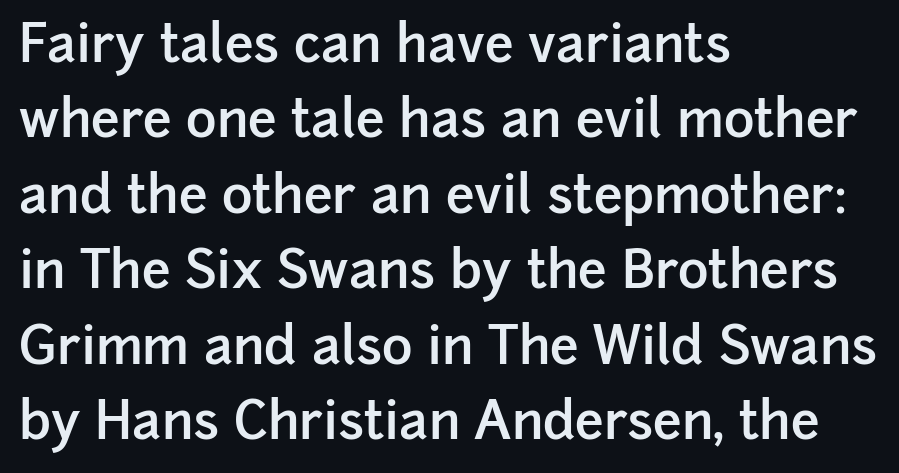
{"serif": "no", "italic": "no", "bold": "semi", "weight": "semibold", "width": "normal", "stroke_contrast": "low", "x_height": "medium", "monospaced": "no", "underline": "no", "align": "left", "line_spacing": "normal", "line_spacing_ratio": 1.45, "letter_spacing": "normal", "letter_spacing_em": 0.0, "glyph_px": 52}
